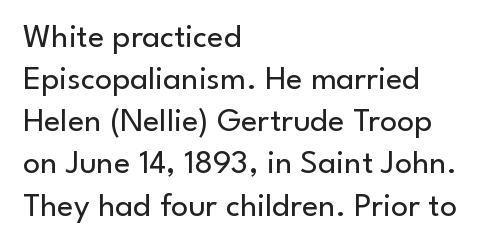
No chunkiness to these letters — they're not bold. The face used here is a sans, in the tradition of grotesques and geometrics. Is the letter spacing exaggerated? No — it looks like the ordinary default. Decoration check: the copy has no underline. Is the block centered? No — it sits flush against the left margin. Varying glyph widths throughout — classic text-font behaviour.
